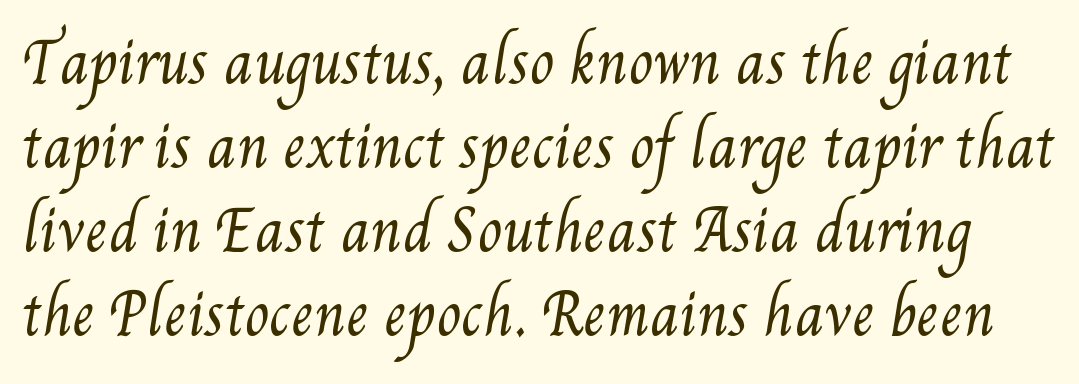
{"bold": "no", "weight": "regular", "width": "condensed", "stroke_contrast": "medium", "x_height": "small", "monospaced": "no", "underline": "no", "line_spacing": "normal", "line_spacing_ratio": 1.5, "letter_spacing": "normal", "letter_spacing_em": 0.0, "glyph_px": 56}
